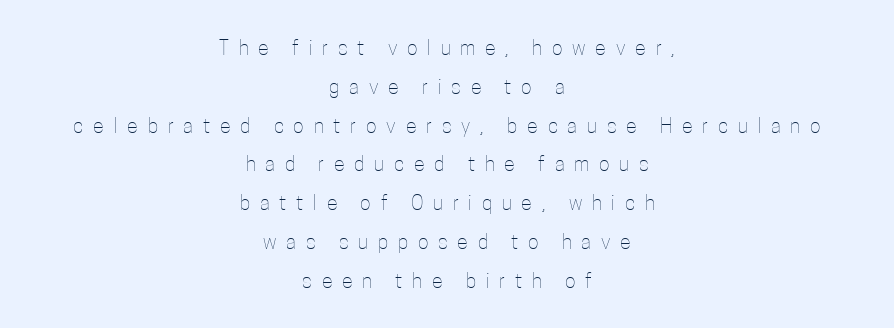
Q: Is the text bold? A: No.
Q: Is the text italic (slanted)? A: No, it is upright.
Q: Is the text underlined? A: No.
Q: How is the paragraph aligned? A: Centered.
Q: Is the spacing between letters normal or unusually wide? A: Unusually wide.
Q: Is the spacing between lines tight, normal or loose? A: Loose.
